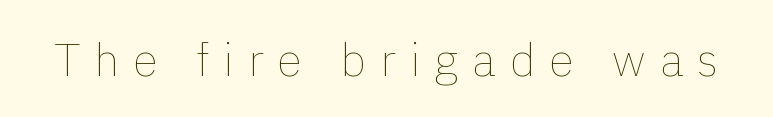
Q: Is the text bold? A: No.
Q: Is the text italic (slanted)? A: No, it is upright.
Q: Is the text underlined? A: No.
Q: Is the spacing between letters normal or unusually wide? A: Unusually wide.
Q: Width (condensed, normal, or wide)? A: Normal.
Q: x-height? A: Medium.
Q: Monospaced? A: No.
